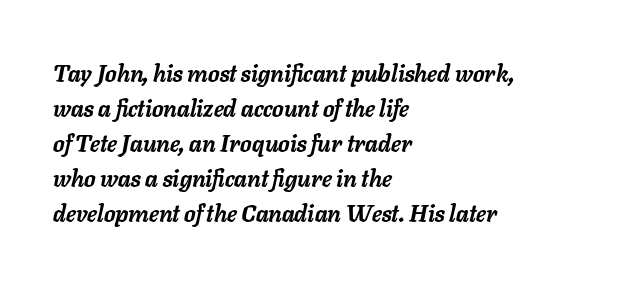
Plain, unruled lines of type. Compared with ordinary roman type, these characters are visibly tilted. Is the block centered? No — it sits flush against the left margin. A typesetter would call this leading conventional body-copy spacing.
